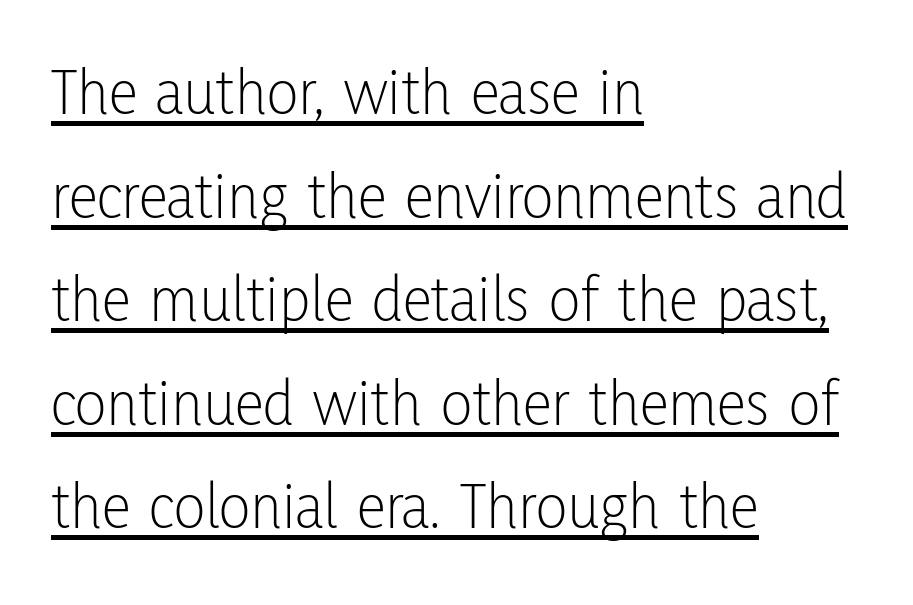
Q: Is the text bold? A: No.
Q: Is the text italic (slanted)? A: No, it is upright.
Q: Is the typeface a serif or a sans-serif typeface? A: Sans-serif.
Q: Is the text underlined? A: Yes.
Q: How is the paragraph aligned? A: Left-aligned.
Q: Is the spacing between letters normal or unusually wide? A: Normal.
Q: Is the spacing between lines tight, normal or loose? A: Normal.
Q: Width (condensed, normal, or wide)? A: Condensed.
Q: Stroke contrast? A: Low.
Q: x-height? A: Medium.
Q: Monospaced? A: No.
